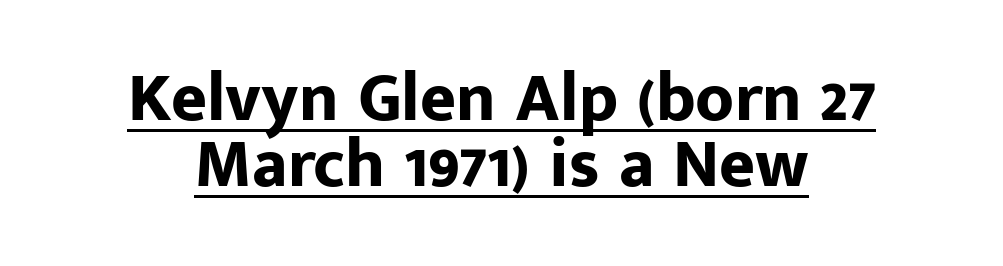
The image shows 69 px bold sans-serif type, upright; set centered, tight line spacing (0.96x), normal letter spacing, underlined; low stroke contrast and a medium x-height.
